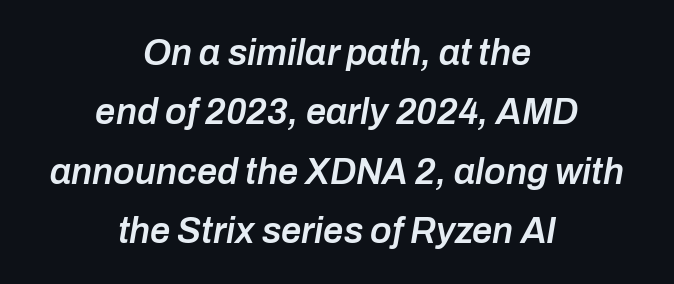
Q: Is the text bold? A: Semi-bold.
Q: Is the text italic (slanted)? A: Yes, it leans right by about 10 degrees.
Q: Is the text underlined? A: No.
Q: How is the paragraph aligned? A: Centered.
Q: Is the spacing between letters normal or unusually wide? A: Normal.
Q: Is the spacing between lines tight, normal or loose? A: Normal.
Q: Width (condensed, normal, or wide)? A: Normal.
Q: Stroke contrast? A: Low.
Q: x-height? A: Medium.
Q: Monospaced? A: No.
